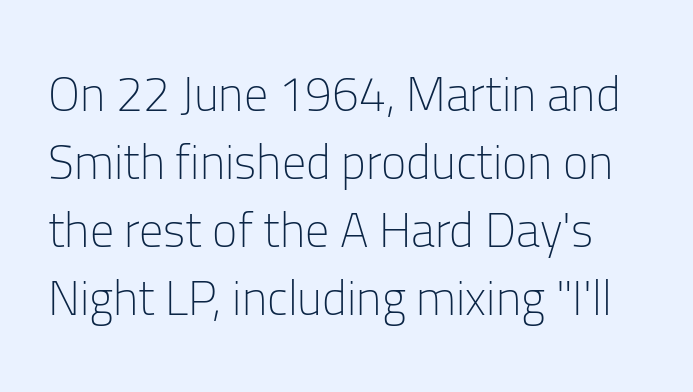
The image shows 48 px light sans-serif type, upright; set normal line spacing (1.42x), normal letter spacing, not underlined; low stroke contrast and a medium x-height.
